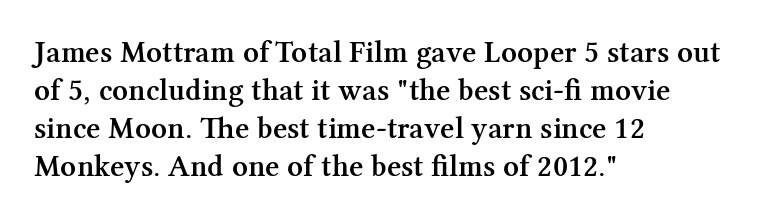
These lines keep a tight, regular rhythm from letter to letter. Yep, those are serifs on the letters. Semibold letterforms, between regular and bold. The ragged edge is on the right, which tells us the setting is flush left. The strip under each line holds only bare page. Is this a fixed-width face? No — the glyphs have proportional, varying widths.
